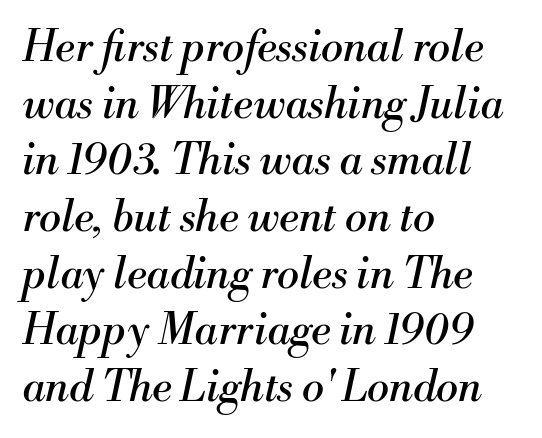
Q: Is the text bold? A: No.
Q: Is the text italic (slanted)? A: Yes, it leans right by about 13 degrees.
Q: Is the typeface a serif or a sans-serif typeface? A: Serif.
Q: Is the text underlined? A: No.
Q: How is the paragraph aligned? A: Left-aligned.
Q: Is the spacing between letters normal or unusually wide? A: Normal.
Q: Is the spacing between lines tight, normal or loose? A: Normal.
Q: Width (condensed, normal, or wide)? A: Normal.
Q: Stroke contrast? A: Medium.
Q: x-height? A: Small.
Q: Monospaced? A: No.
